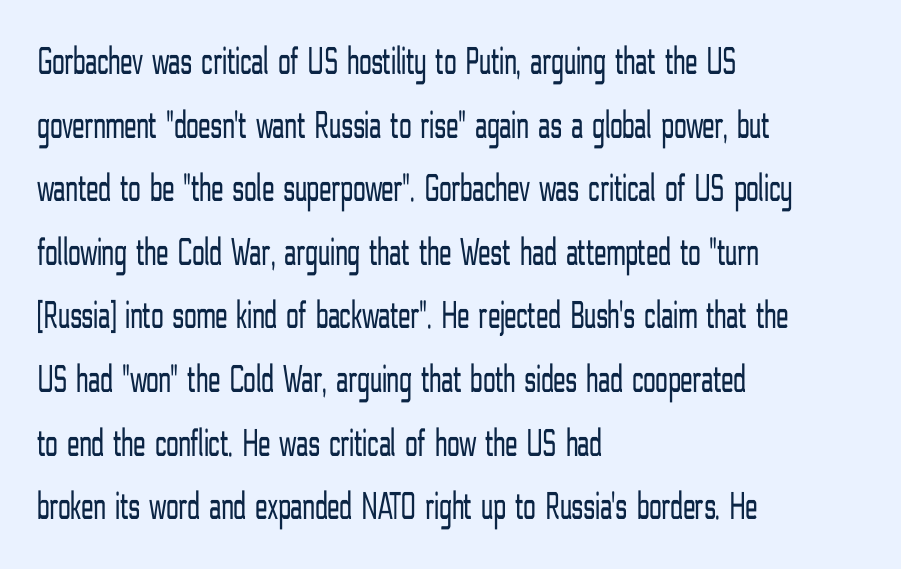
Varying glyph widths throughout — classic text-font behaviour. Compared with typical paragraphs, the rows here are spaced about the same. The compositor pushed each line to the left boundary. The lettering stays uniformly vertical, giving the passage a roman look.
